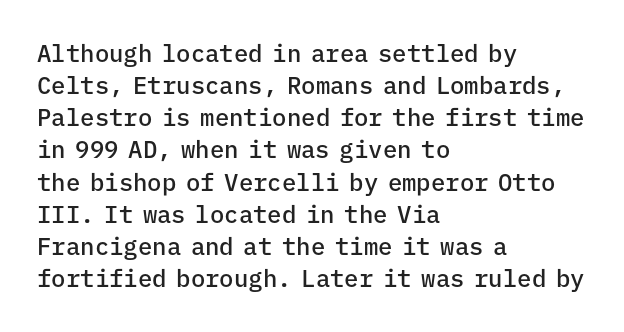
{"italic": "no", "bold": "semi", "underline": "no", "align": "left", "line_spacing": "normal", "line_spacing_ratio": 1.34, "letter_spacing": "normal", "letter_spacing_em": 0.0, "glyph_px": 24}
